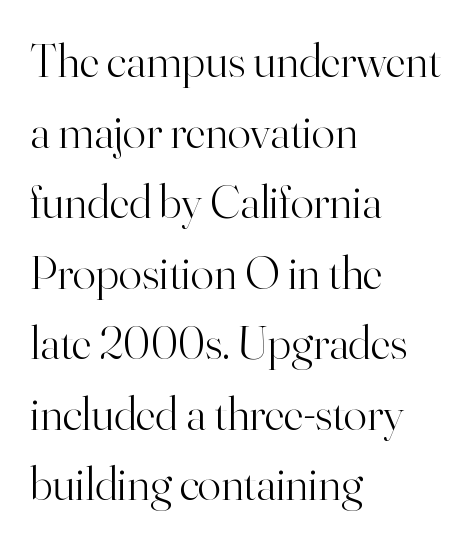
The image shows 48 px light serif type, upright; set left-aligned, normal line spacing (1.47x), normal letter spacing, not underlined; high stroke contrast and a small x-height.
